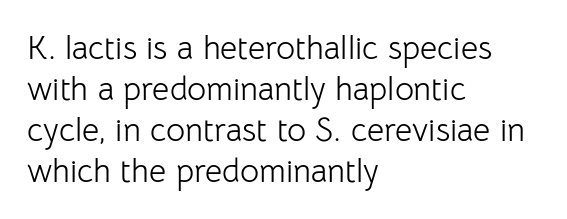
Q: Is the text bold? A: No.
Q: Is the text italic (slanted)? A: No, it is upright.
Q: Is the typeface a serif or a sans-serif typeface? A: Sans-serif.
Q: Is the text underlined? A: No.
Q: How is the paragraph aligned? A: Left-aligned.
Q: Is the spacing between letters normal or unusually wide? A: Normal.
Q: Width (condensed, normal, or wide)? A: Normal.
Q: Stroke contrast? A: Low.
Q: x-height? A: Medium.
Q: Monospaced? A: No.
